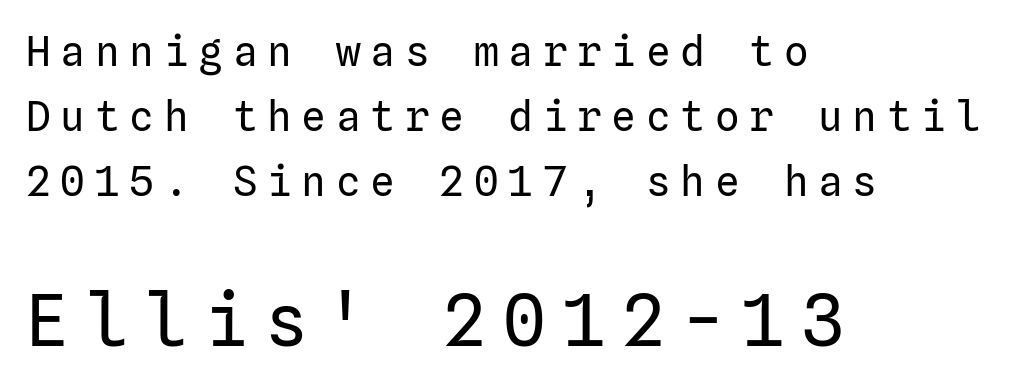
The image shows 71 px regular-weight sans-serif type, upright; set left-aligned, normal line spacing (1.59x), unusually wide letter spacing (+0.24 em), not underlined; the second (bottom) block is 1.73x larger; low stroke contrast and a medium x-height.
